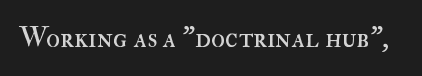
{"italic": "no", "bold": "no", "weight": "regular", "width": "normal", "stroke_contrast": "high", "x_height": "small", "monospaced": "no", "underline": "no", "letter_spacing": "normal", "letter_spacing_em": 0.0, "glyph_px": 29}
